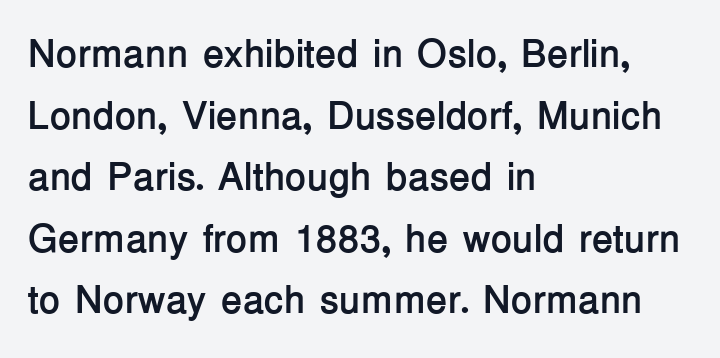
Q: Is the text bold? A: Yes.
Q: Is the text italic (slanted)? A: No, it is upright.
Q: Is the typeface a serif or a sans-serif typeface? A: Sans-serif.
Q: Is the text underlined? A: No.
Q: How is the paragraph aligned? A: Left-aligned.
Q: Is the spacing between letters normal or unusually wide? A: Normal.
Q: Is the spacing between lines tight, normal or loose? A: Normal.
Q: Width (condensed, normal, or wide)? A: Normal.
Q: Stroke contrast? A: Low.
Q: x-height? A: Medium.
Q: Monospaced? A: No.
